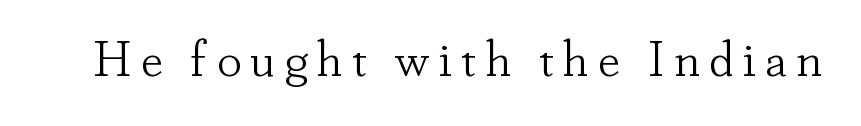
{"serif": "yes", "italic": "no", "bold": "no", "weight": "light", "width": "normal", "stroke_contrast": "low", "x_height": "small", "monospaced": "no", "underline": "no", "glyph_px": 50}
